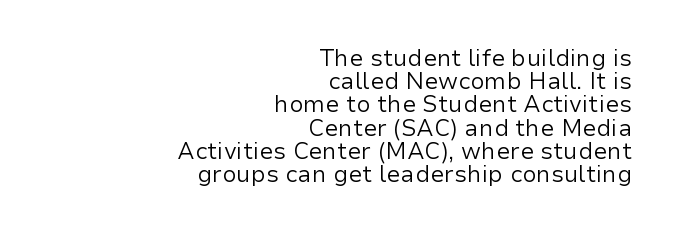
{"italic": "no", "bold": "no", "underline": "no", "align": "right", "line_spacing": "tight", "line_spacing_ratio": 1.01, "letter_spacing": "normal", "letter_spacing_em": 0.0, "glyph_px": 23}
